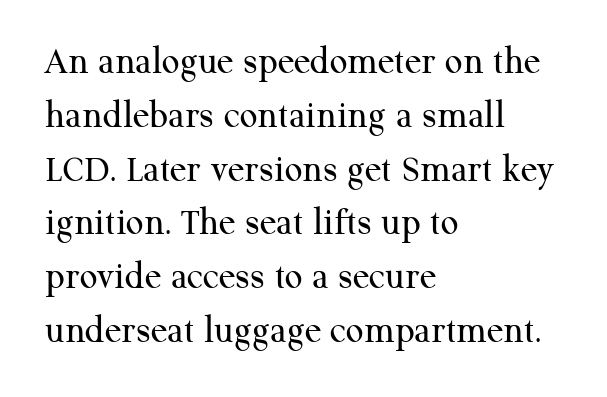
{"serif": "yes", "italic": "no", "bold": "no", "weight": "regular", "width": "normal", "stroke_contrast": "medium", "x_height": "medium", "monospaced": "no", "underline": "no", "align": "left", "line_spacing": "normal", "line_spacing_ratio": 1.38, "letter_spacing": "normal", "letter_spacing_em": 0.0, "glyph_px": 39}
